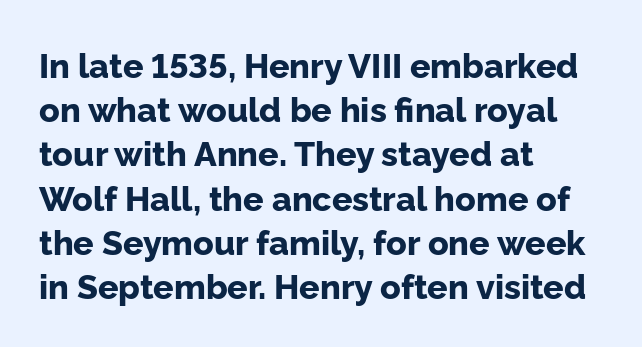
Is the letter spacing exaggerated? No — it looks like the ordinary default. Has an underline been added? It has not. This is heavy type, rendered in bold. Every stem runs plumb, perpendicular to the baseline.
